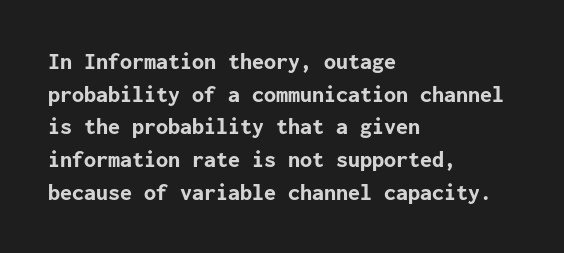
The image shows 24 px bold type, upright; set left-aligned, normal line spacing (1.36x), normal letter spacing, not underlined.
